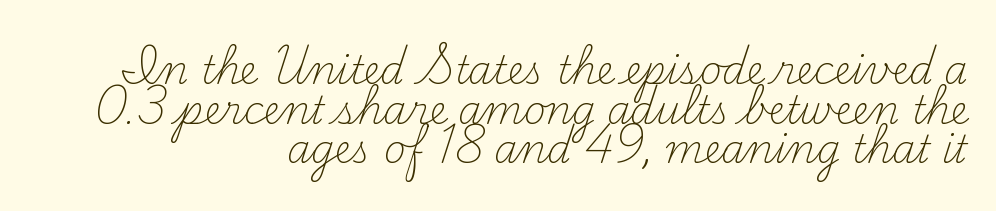
Q: Is the text bold? A: No.
Q: Is the text italic (slanted)? A: Yes.
Q: Is the text underlined? A: No.
Q: How is the paragraph aligned? A: Right-aligned.
Q: Is the spacing between letters normal or unusually wide? A: Normal.
Q: Is the spacing between lines tight, normal or loose? A: Tight.
Q: Width (condensed, normal, or wide)? A: Normal.
Q: Stroke contrast? A: Medium.
Q: x-height? A: Small.
Q: Monospaced? A: No.
